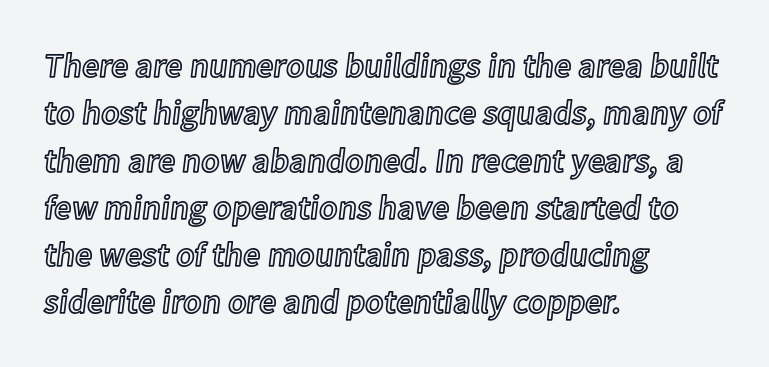
Q: Is the text italic (slanted)? A: Yes.
Q: Is the text underlined? A: No.
Q: How is the paragraph aligned? A: Left-aligned.
Q: Is the spacing between letters normal or unusually wide? A: Normal.
Q: Is the spacing between lines tight, normal or loose? A: Normal.
Q: Width (condensed, normal, or wide)? A: Normal.
Q: x-height? A: Medium.
Q: Monospaced? A: No.
